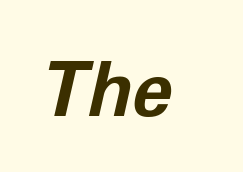
The image shows 75 px bold type, italic (leaning right); set normal letter spacing, not underlined; low stroke contrast and a medium x-height.
